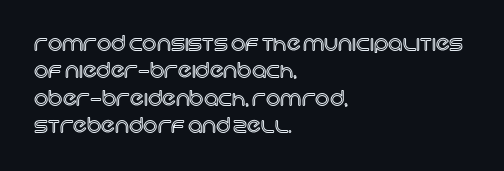
{"italic": "no", "underline": "no", "align": "left", "line_spacing": "normal", "line_spacing_ratio": 1.37, "letter_spacing": "normal", "letter_spacing_em": 0.0, "glyph_px": 20}
